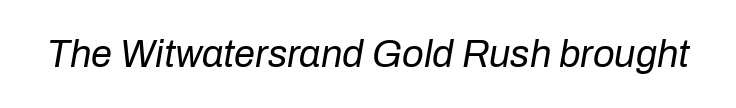
{"italic": "yes", "lean": "right", "slant_degrees": 10, "bold": "no", "weight": "regular", "width": "normal", "stroke_contrast": "low", "x_height": "medium", "monospaced": "no", "underline": "no", "letter_spacing": "normal", "letter_spacing_em": 0.0, "glyph_px": 38}
